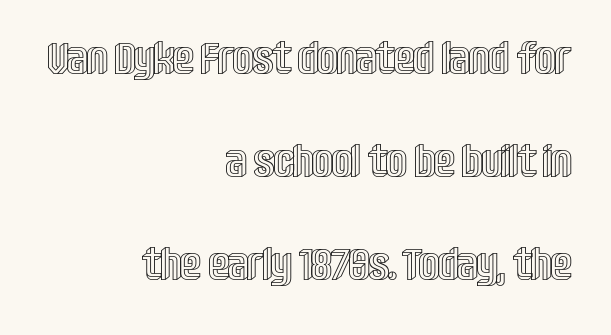
The image shows 45 px condensed type, upright; set right-aligned, loose line spacing (2.29x), normal letter spacing, not underlined; a large x-height.
